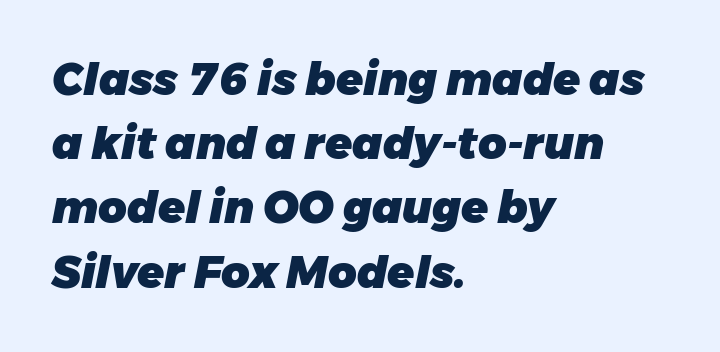
Every character sits at an angle, as italics do. You could not count columns in this text — the font is proportionally spaced. The letters sit at their default tracking, neither squeezed nor spread. The vertical gap from one line to the next is medium. All the whitespace from short lines collects on the right. The typesetting leans heavy: a genuine bold.
